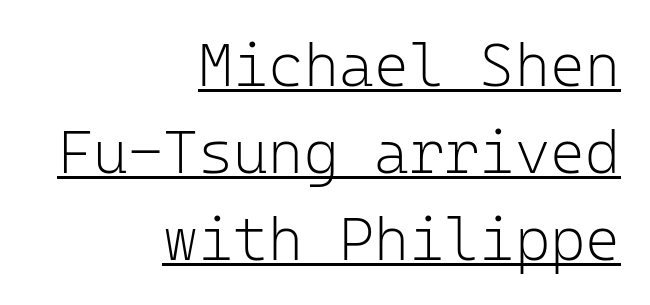
Q: Is the text bold? A: No.
Q: Is the text italic (slanted)? A: No, it is upright.
Q: Is the typeface a serif or a sans-serif typeface? A: Sans-serif.
Q: Is the text underlined? A: Yes.
Q: How is the paragraph aligned? A: Right-aligned.
Q: Is the spacing between letters normal or unusually wide? A: Normal.
Q: Is the spacing between lines tight, normal or loose? A: Normal.
Q: Width (condensed, normal, or wide)? A: Normal.
Q: Stroke contrast? A: Low.
Q: x-height? A: Medium.
Q: Monospaced? A: Yes.
